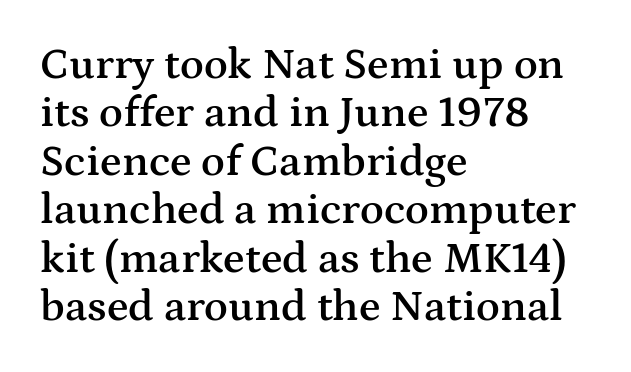
The image shows 44 px semibold, wide serif type, upright; set left-aligned, tight line spacing (1.1x), normal letter spacing, not underlined; medium stroke contrast and a medium x-height.
